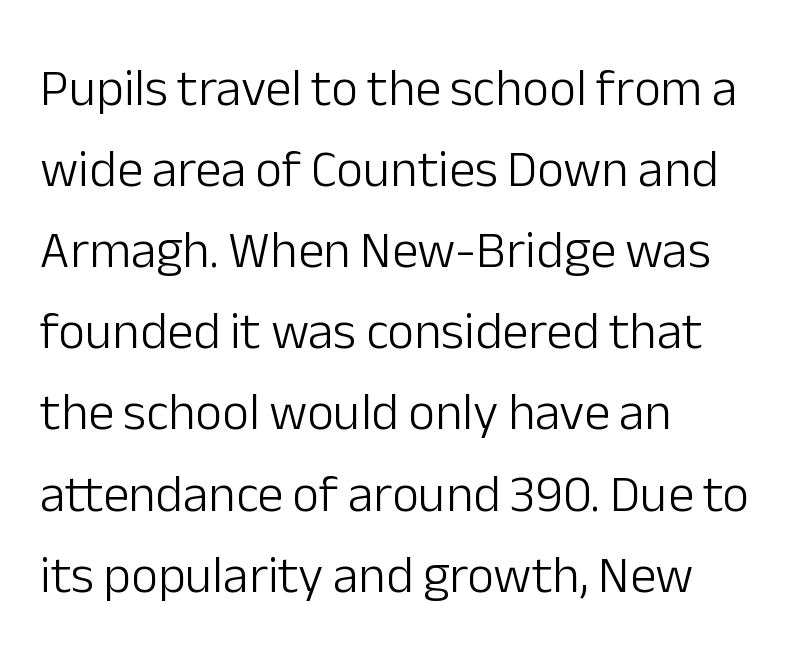
{"serif": "no", "italic": "no", "bold": "no", "weight": "light", "width": "normal", "stroke_contrast": "low", "x_height": "medium", "monospaced": "no", "underline": "no", "align": "left", "line_spacing": "normal", "line_spacing_ratio": 1.56, "letter_spacing": "normal", "letter_spacing_em": 0.0, "glyph_px": 52}
